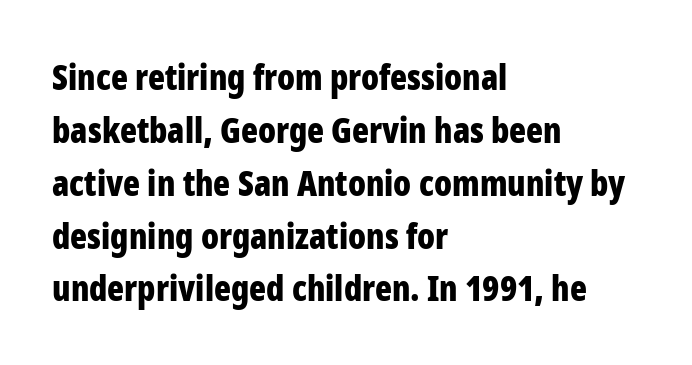
Do the characters align in a grid? No, the font is proportional. The letterforms sit shoulder to shoulder at normal distance. Nothing sits at the stroke ends, so this counts as sans-serif. Honestly, there is no underline to notice here at all.
